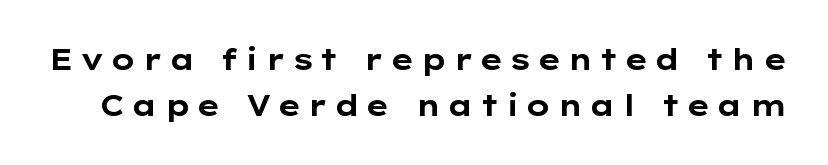
Q: Is the text bold? A: Yes.
Q: Is the text italic (slanted)? A: No, it is upright.
Q: Is the typeface a serif or a sans-serif typeface? A: Sans-serif.
Q: Is the text underlined? A: No.
Q: Is the spacing between letters normal or unusually wide? A: Unusually wide.
Q: Is the spacing between lines tight, normal or loose? A: Normal.
Q: Width (condensed, normal, or wide)? A: Wide.
Q: Stroke contrast? A: Low.
Q: x-height? A: Medium.
Q: Monospaced? A: No.
